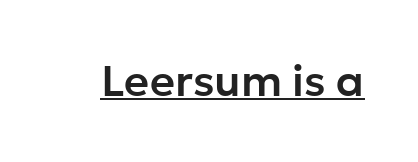
The image shows 43 px sans-serif type, upright; set normal letter spacing, underlined; low stroke contrast and a medium x-height.
